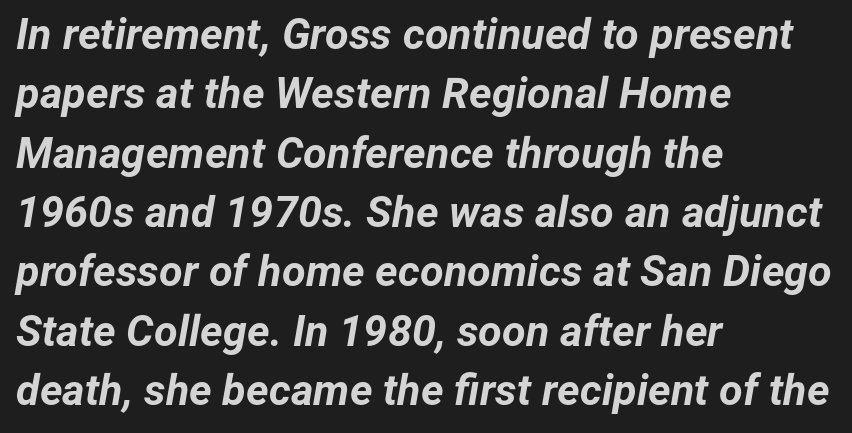
The horizontal fit of the characters is conventional and even. Beneath every word, the page is bare. The rendering applies a slant to the glyphs. What's the leading like? Ordinary, nothing unusual. A classic flush-left, rag-right setting is used for this passage.
